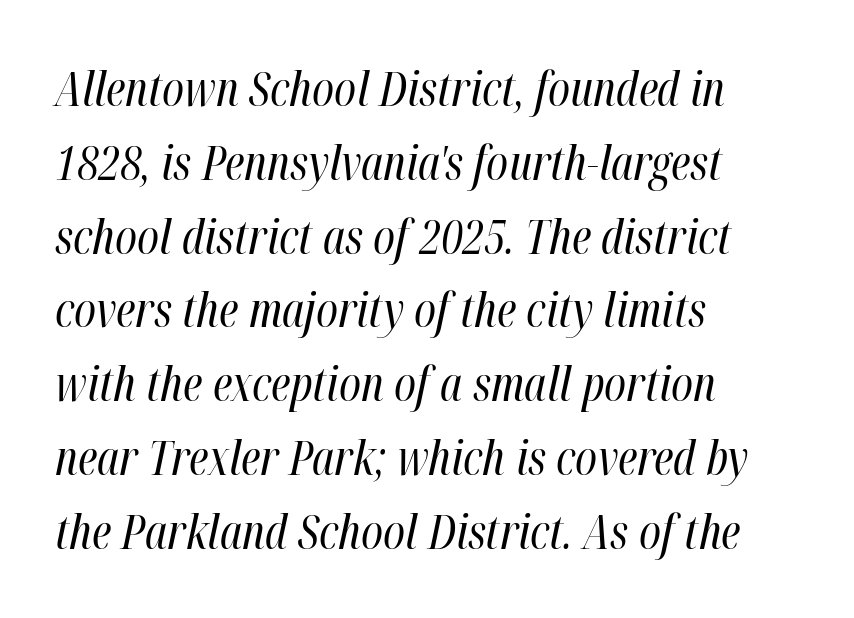
{"italic": "yes", "lean": "right", "slant_degrees": 12, "bold": "no", "weight": "regular", "width": "condensed", "stroke_contrast": "high", "x_height": "medium", "monospaced": "no", "underline": "no", "align": "left", "line_spacing": "normal", "line_spacing_ratio": 1.57, "letter_spacing": "normal", "letter_spacing_em": 0.0, "glyph_px": 47}
